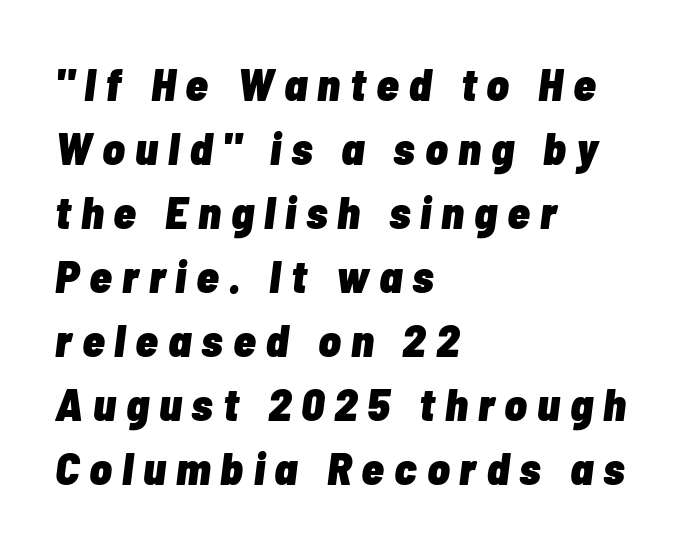
The image shows 46 px heavy, condensed type, italic (leaning right); set left-aligned, normal line spacing (1.39x), unusually wide letter spacing (+0.22 em), not underlined; low stroke contrast and a medium x-height.
